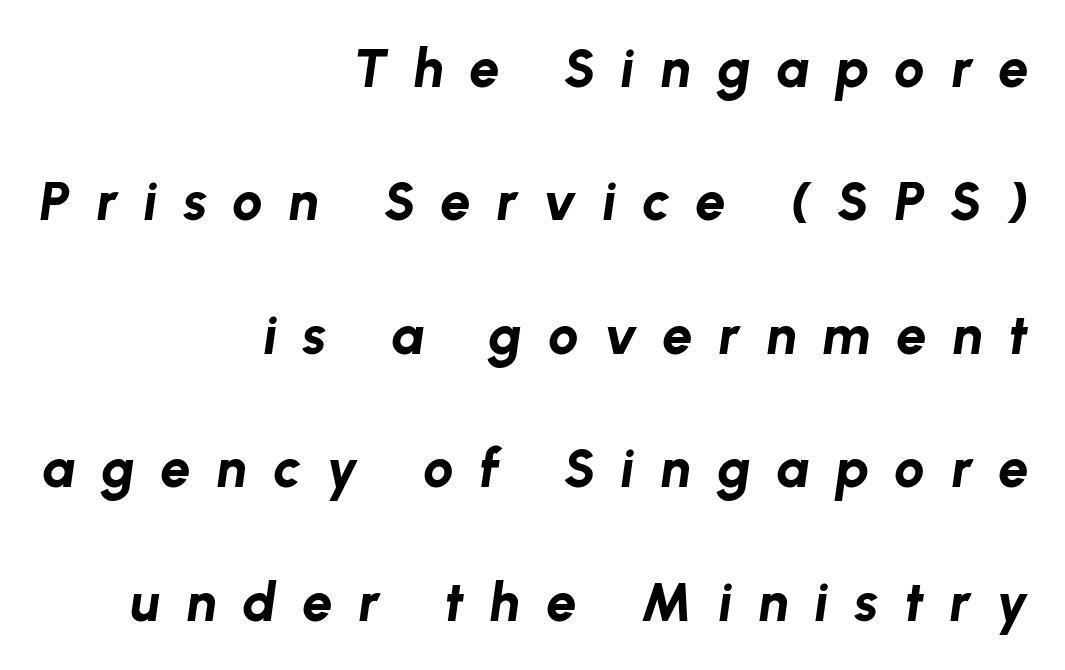
{"italic": "yes", "lean": "right", "slant_degrees": 8, "bold": "yes", "weight": "bold", "width": "normal", "stroke_contrast": "low", "x_height": "medium", "monospaced": "no", "underline": "no", "align": "right", "line_spacing": "loose", "line_spacing_ratio": 2.47, "letter_spacing": "wide", "letter_spacing_em": 0.48, "glyph_px": 54}
